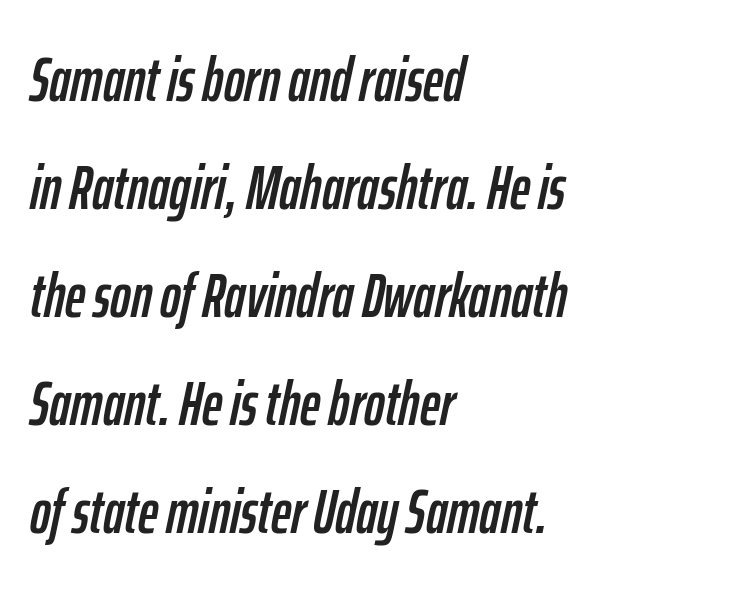
{"italic": "yes", "lean": "right", "slant_degrees": 12, "width": "condensed", "stroke_contrast": "low", "x_height": "medium", "monospaced": "no", "underline": "no", "align": "left", "line_spacing_ratio": 1.74, "letter_spacing": "normal", "letter_spacing_em": 0.0, "glyph_px": 62}
